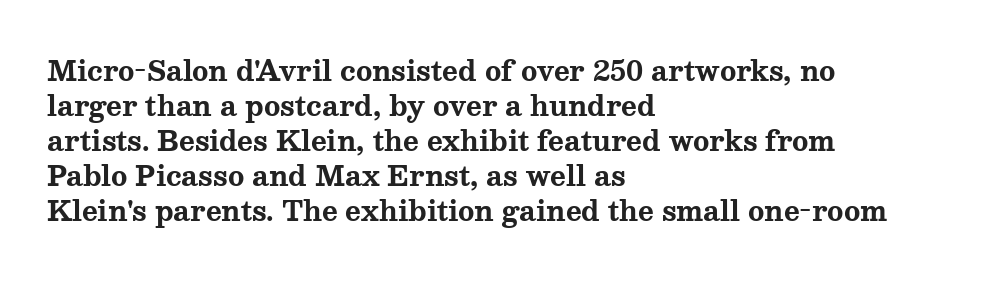
Is there much room between lines? A standard amount, neither cramped nor airy. Emphasis by weight is at full strength: bold. Each word holds together tightly as a unit, with standard inter-letter gaps. Rule under the text: the space is simply empty. Style check: upright. Does the copy run flush right? No — it runs flush left.
